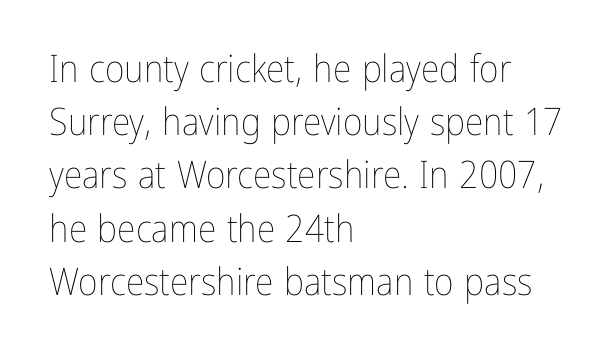
{"italic": "no", "bold": "no", "weight": "thin", "width": "condensed", "stroke_contrast": "low", "x_height": "medium", "monospaced": "no", "underline": "no", "align": "left", "line_spacing": "normal", "line_spacing_ratio": 1.4, "letter_spacing": "normal", "letter_spacing_em": 0.0, "glyph_px": 38}
